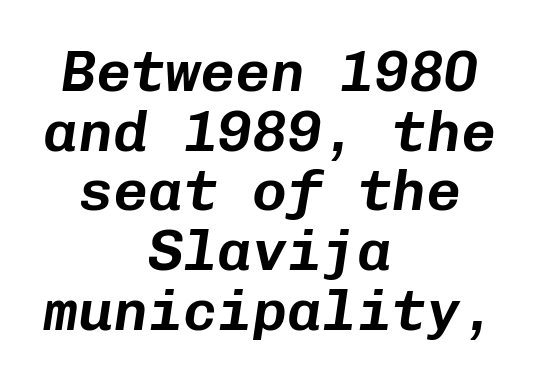
Letter spacing: default. Unmarked baselines from the first word to the last. The lines are packed closely together with very little leading. This rendering uses center alignment, leaving both contours irregular but symmetric.
